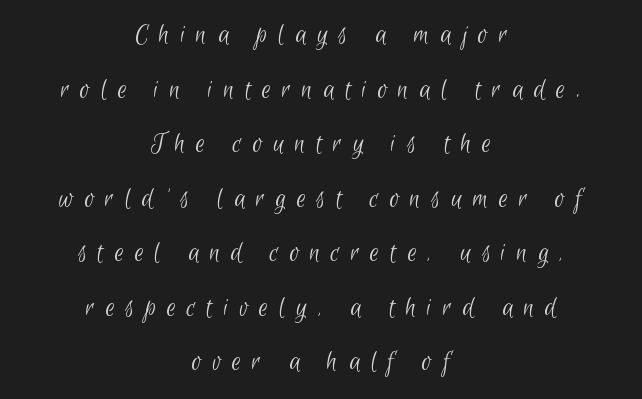
Q: Is the text bold? A: No.
Q: Is the typeface a serif or a sans-serif typeface? A: Sans-serif.
Q: Is the text underlined? A: No.
Q: How is the paragraph aligned? A: Centered.
Q: Is the spacing between letters normal or unusually wide? A: Unusually wide.
Q: Width (condensed, normal, or wide)? A: Condensed.
Q: Stroke contrast? A: Low.
Q: x-height? A: Small.
Q: Monospaced? A: No.
